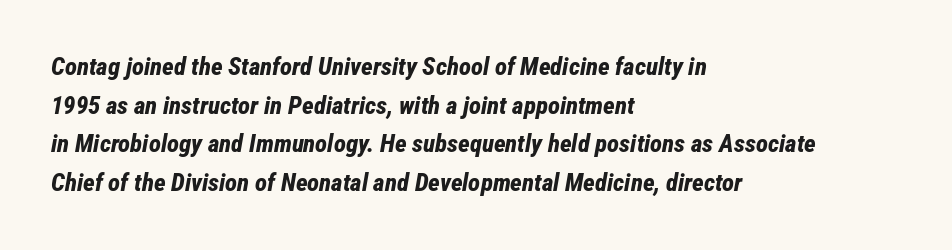
Decoration check: the copy has no underline. The letters are slanted; this is an italic face. Pretty heavy lettering here — definitely bold. Regarding leading, the lines here are spaced in the standard way. The ragged edge is on the right, which tells us the setting is flush left. The letters sit at their default tracking, neither squeezed nor spread.
